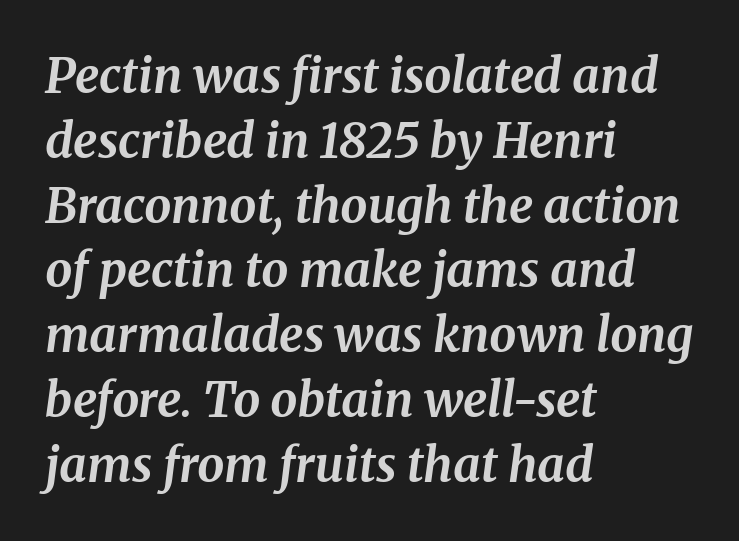
{"serif": "yes", "italic": "yes", "lean": "right", "slant_degrees": 8, "bold": "yes", "weight": "bold", "width": "normal", "stroke_contrast": "medium", "x_height": "medium", "monospaced": "no", "underline": "no", "align": "left", "line_spacing": "normal", "line_spacing_ratio": 1.35, "letter_spacing": "normal", "letter_spacing_em": 0.0, "glyph_px": 48}
